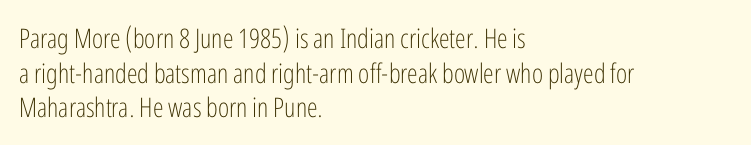
Q: Is the text bold? A: No.
Q: Is the text italic (slanted)? A: No, it is upright.
Q: Is the text underlined? A: No.
Q: How is the paragraph aligned? A: Left-aligned.
Q: Is the spacing between letters normal or unusually wide? A: Normal.
Q: Is the spacing between lines tight, normal or loose? A: Normal.
